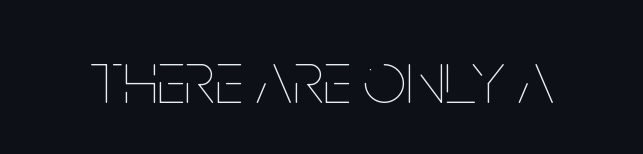
{"italic": "no", "bold": "no", "weight": "thin", "width": "condensed", "stroke_contrast": "low", "x_height": "large", "monospaced": "no", "underline": "no", "letter_spacing": "normal", "letter_spacing_em": 0.0, "glyph_px": 75}
